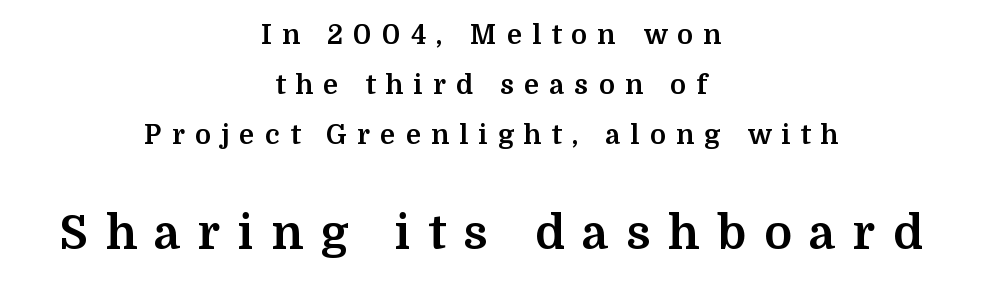
Inter-character spacing is expanded well beyond the font's built-in metrics. Where is the straight margin? There isn't one; the lines are centered. Size contrast runs from small at the top to large at the bottom. The designer went with a serif here, giving each stem small feet. In terms of weight, the rendering is a true, heavy bold.
